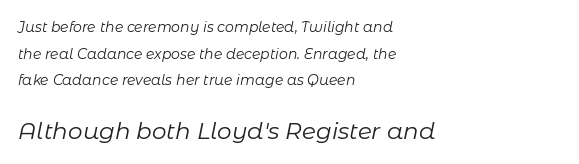
Each row of text sits above clean, open space. The typesetter chose a ragged-right arrangement here. This sample uses plain, unmodified letter spacing. Between these two stacked blocks, the lower one wins on size. A typesetter would mark this as italic.
